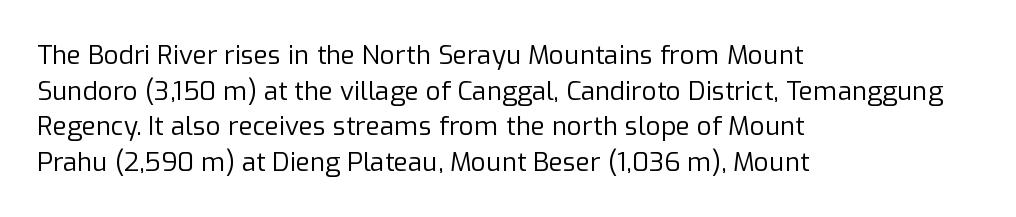
The line texture is even and compact thanks to regular tracking. Honestly, the row spacing looks completely unremarkable. Every row of glyphs begins at an identical x-position on the left. The letters stand straight up with perfectly vertical stems. Stroke thickness stays within the range of a standard reading face or lighter. Unmarked baselines from the first word to the last.
